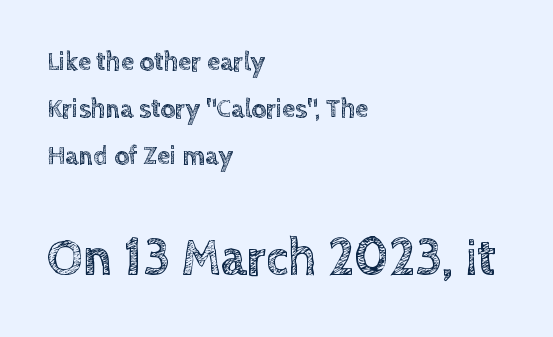
The image shows 51 px text type, upright; set left-aligned, line spacing 1.81x, normal letter spacing, not underlined; the second (bottom) block is 1.96x larger; a large x-height.
